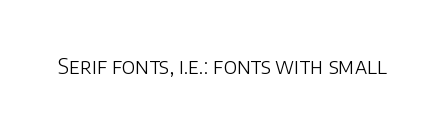
The passage shown is not underscored anywhere. The font's upright variant was chosen for this text. Stems here are at most as thick as an everyday book face. Observe the ordinary spacing: letters are neighbours, not strangers.
